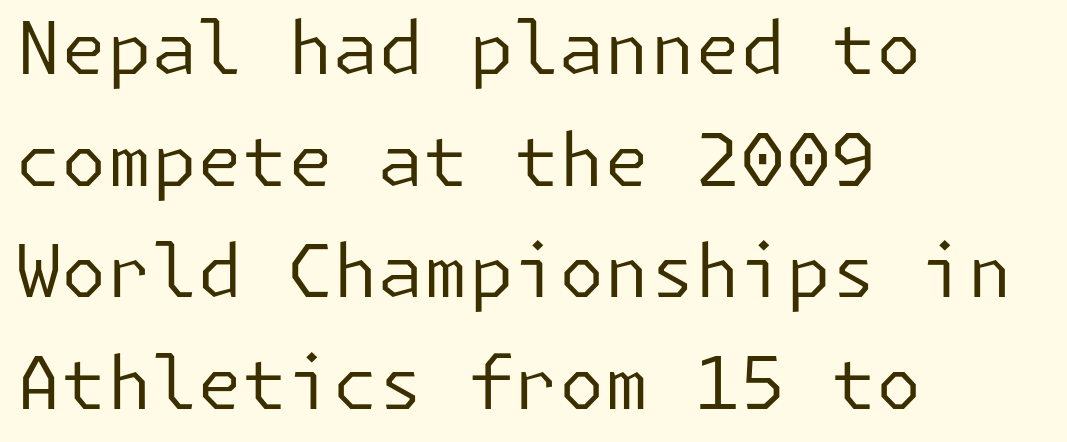
{"serif": "no", "italic": "no", "bold": "no", "weight": "regular", "width": "normal", "stroke_contrast": "low", "x_height": "medium", "underline": "no", "align": "left", "line_spacing": "normal", "line_spacing_ratio": 1.53, "letter_spacing": "normal", "letter_spacing_em": 0.0, "glyph_px": 73}
